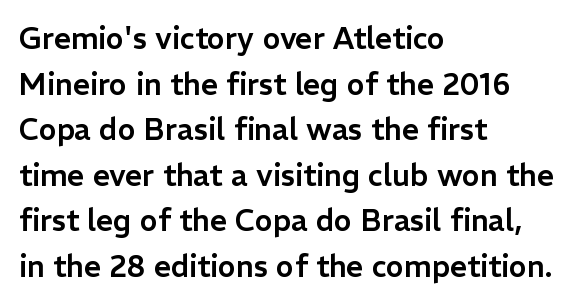
Line beginnings align vertically; line endings do not. The face used here is proportionally spaced, like ordinary book or web type. A normal amount of white space separates one row of letters from the next. Clear beneath every line of the passage. Students, note that the glyphs here touch the page at normal intervals. Font category for this specimen: sans-serif.
